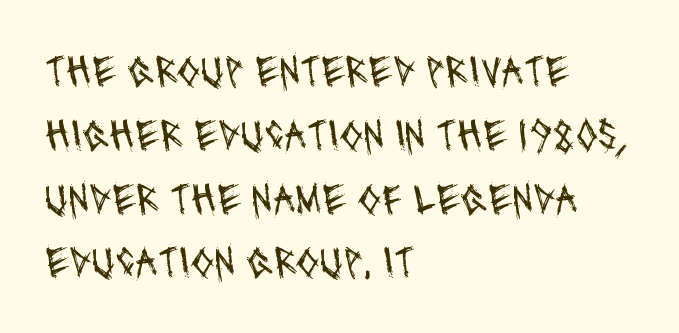
The image shows 44 px regular-weight, condensed sans-serif type; set left-aligned, normal line spacing (1.45x), normal letter spacing, not underlined; medium stroke contrast and a large x-height.
